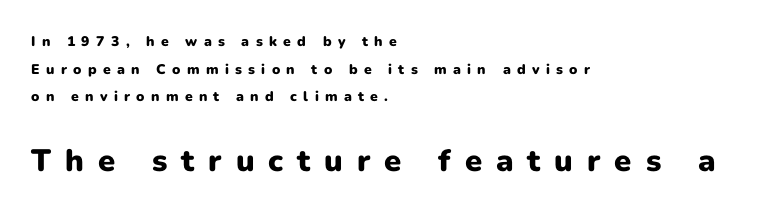
The sample has been set heavy, in full bold. Character widths vary here, with narrow letters taking less room than wide ones. Descender tails drop into unmarked territory. What's the leading like? Stretched, with rows far apart. Alignment: flush left.
